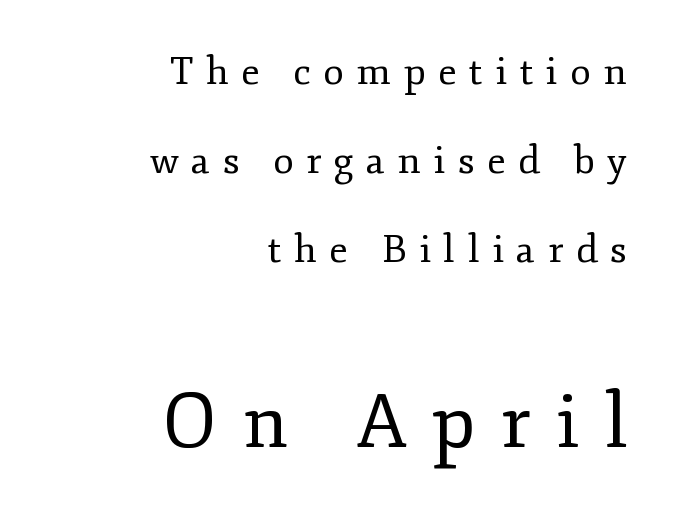
The image shows 75 px regular-weight serif type, upright; set right-aligned, loose line spacing (2.34x), unusually wide letter spacing (+0.33 em), not underlined; the second (bottom) block is 1.97x larger; low stroke contrast and a small x-height.
